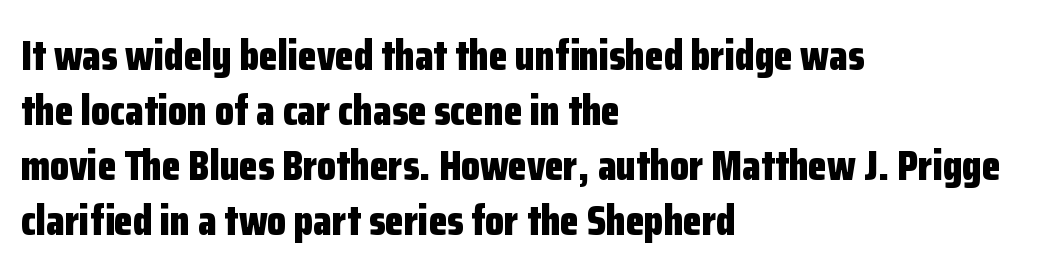
Q: Is the text bold? A: Yes.
Q: Is the text italic (slanted)? A: No, it is upright.
Q: Is the typeface a serif or a sans-serif typeface? A: Sans-serif.
Q: Is the text underlined? A: No.
Q: How is the paragraph aligned? A: Left-aligned.
Q: Is the spacing between letters normal or unusually wide? A: Normal.
Q: Is the spacing between lines tight, normal or loose? A: Normal.
Q: Width (condensed, normal, or wide)? A: Condensed.
Q: Stroke contrast? A: Low.
Q: x-height? A: Medium.
Q: Monospaced? A: No.
